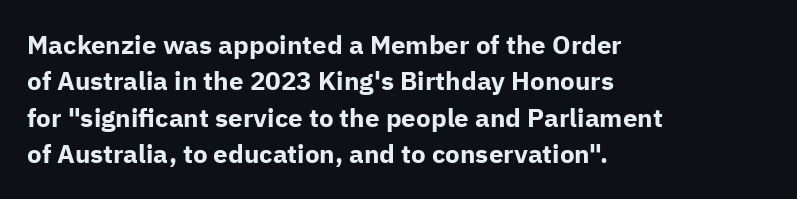
Q: Is the text bold? A: Yes.
Q: Is the text italic (slanted)? A: No, it is upright.
Q: Is the text underlined? A: No.
Q: How is the paragraph aligned? A: Left-aligned.
Q: Is the spacing between letters normal or unusually wide? A: Normal.
Q: Is the spacing between lines tight, normal or loose? A: Normal.
